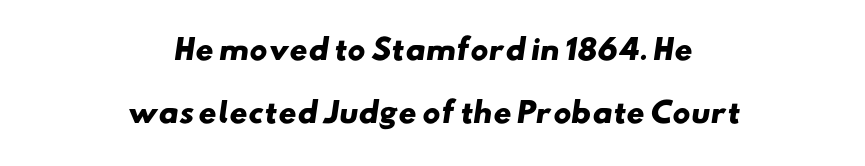
This is sans-serif lettering, the kind often seen on screens and signage. Each new line begins a long way beneath the previous one. Weight check: bold — yes, fully. One-word summary of the alignment: center. Has an underline been added? It has not.
